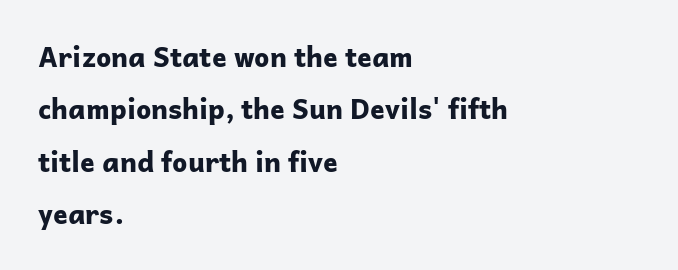
Clear beneath every line of the passage. Notice how the passage keeps a crisp vertical edge on the left only. You could fit nearly another row in the gap between these rows. Inter-character spacing is left at the font's built-in metrics.
